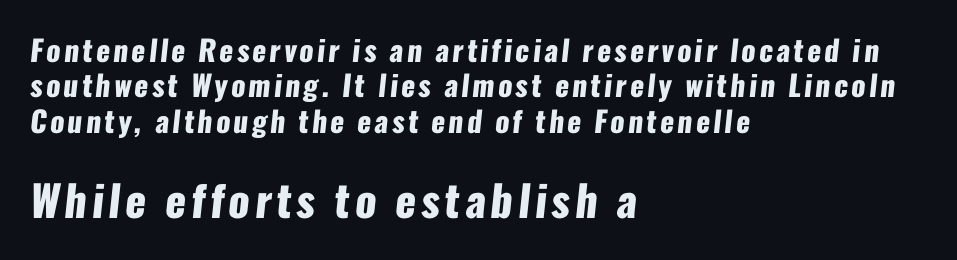
Q: Is the text bold? A: Yes.
Q: Is the typeface a serif or a sans-serif typeface? A: Sans-serif.
Q: Is the text underlined? A: No.
Q: How is the paragraph aligned? A: Left-aligned.
Q: Which block of text is set in a larger size, the first (top) or the second (bottom)? A: The second (bottom) one.
Q: Width (condensed, normal, or wide)? A: Condensed.
Q: Stroke contrast? A: Low.
Q: x-height? A: Medium.
Q: Monospaced? A: No.
